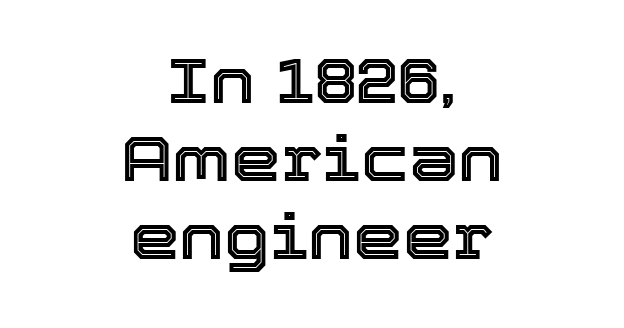
The image shows 63 px text type, upright; set centered, line spacing 1.24x, normal letter spacing, not underlined; a medium x-height.
